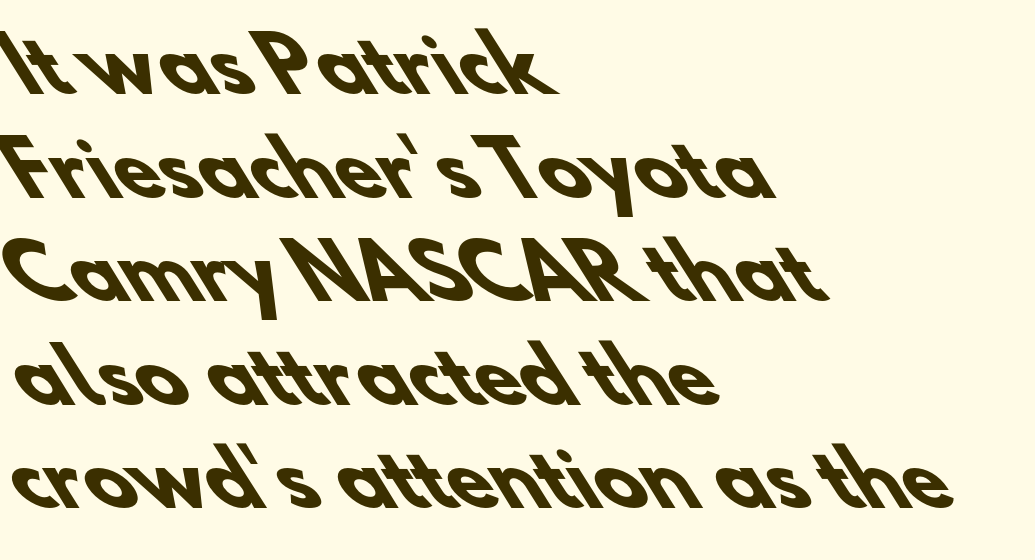
The image shows 74 px heavy sans-serif type; set left-aligned, normal line spacing (1.4x), normal letter spacing, not underlined; low stroke contrast and a small x-height.
